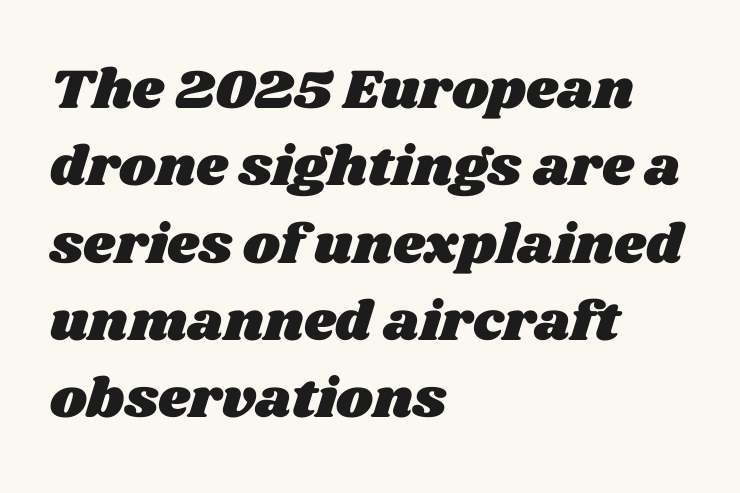
The image shows 56 px wide type; set left-aligned, normal line spacing (1.38x), normal letter spacing, not underlined; medium stroke contrast and a large x-height.
